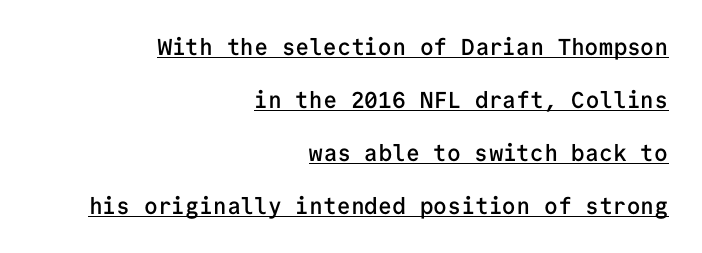
Q: Is the text bold? A: Semi-bold.
Q: Is the text italic (slanted)? A: No, it is upright.
Q: Is the text underlined? A: Yes.
Q: How is the paragraph aligned? A: Right-aligned.
Q: Is the spacing between letters normal or unusually wide? A: Normal.
Q: Is the spacing between lines tight, normal or loose? A: Loose.
